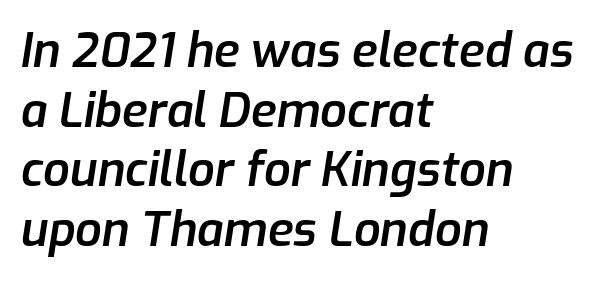
Q: Is the text bold? A: Semi-bold.
Q: Is the text italic (slanted)? A: Yes, it leans right by about 9 degrees.
Q: Is the text underlined? A: No.
Q: How is the paragraph aligned? A: Left-aligned.
Q: Is the spacing between letters normal or unusually wide? A: Normal.
Q: Is the spacing between lines tight, normal or loose? A: Normal.
Q: Width (condensed, normal, or wide)? A: Normal.
Q: Stroke contrast? A: Low.
Q: x-height? A: Medium.
Q: Monospaced? A: No.
